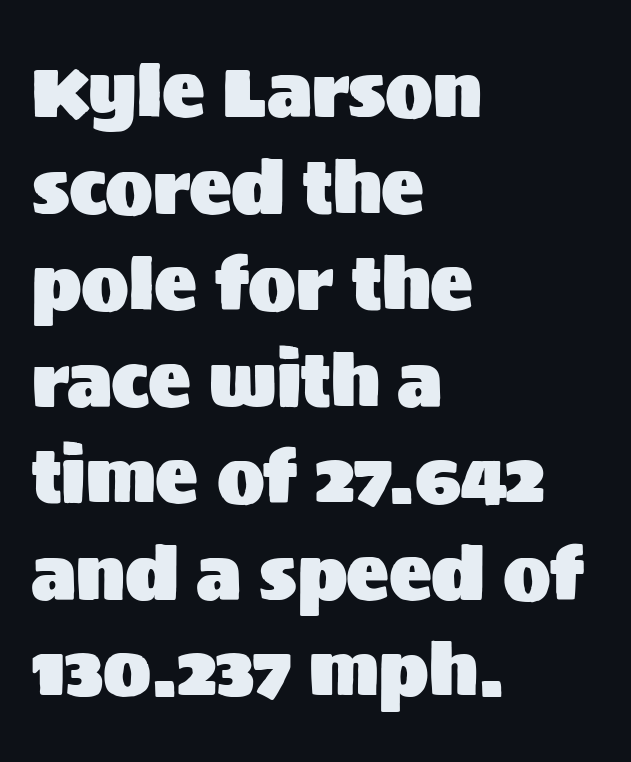
Q: Is the text italic (slanted)? A: No, it is upright.
Q: Is the typeface a serif or a sans-serif typeface? A: Sans-serif.
Q: Is the text underlined? A: No.
Q: How is the paragraph aligned? A: Left-aligned.
Q: Is the spacing between letters normal or unusually wide? A: Normal.
Q: Is the spacing between lines tight, normal or loose? A: Normal.
Q: Width (condensed, normal, or wide)? A: Normal.
Q: Stroke contrast? A: Medium.
Q: x-height? A: Large.
Q: Monospaced? A: No.
